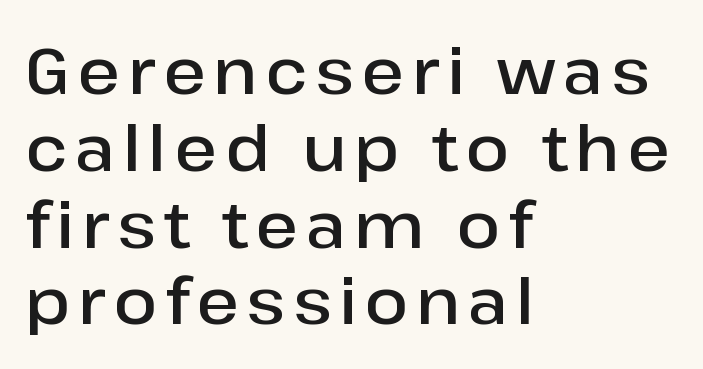
Plain, unruled lines of type. This sample is left-justified, so line endings fall wherever the words run out. A somewhat darkened texture: the type is semibold rather than bold. Check where the strokes stop: nothing finishes them off — pure sans. Character widths vary here, with narrow letters taking less room than wide ones.
